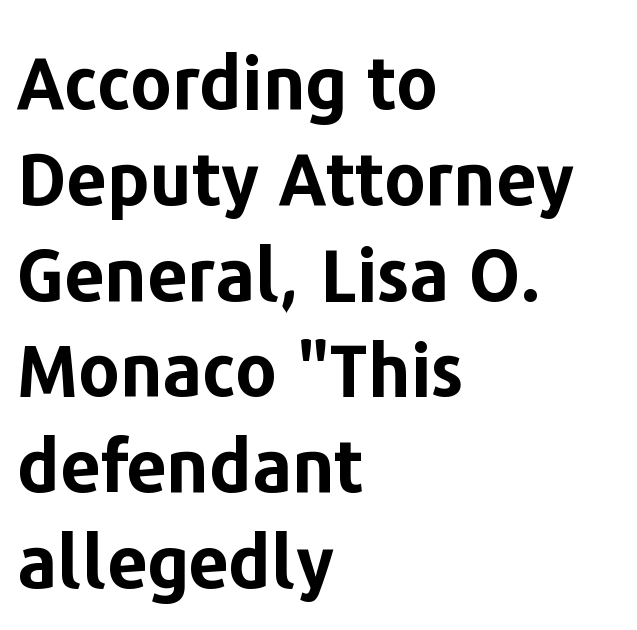
Q: Is the text bold? A: Yes.
Q: Is the text italic (slanted)? A: No, it is upright.
Q: Is the typeface a serif or a sans-serif typeface? A: Sans-serif.
Q: Is the text underlined? A: No.
Q: How is the paragraph aligned? A: Left-aligned.
Q: Is the spacing between letters normal or unusually wide? A: Normal.
Q: Is the spacing between lines tight, normal or loose? A: Normal.
Q: Width (condensed, normal, or wide)? A: Normal.
Q: Stroke contrast? A: Low.
Q: x-height? A: Medium.
Q: Monospaced? A: No.
